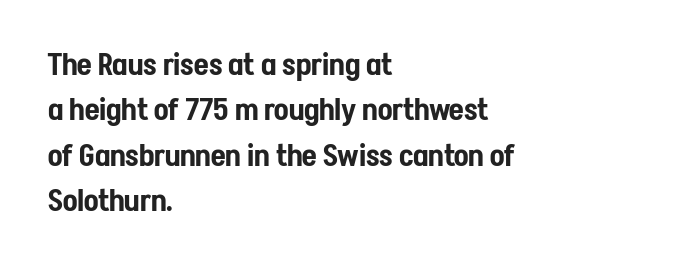
{"serif": "no", "italic": "no", "width": "condensed", "stroke_contrast": "low", "x_height": "medium", "monospaced": "no", "underline": "no", "align": "left", "line_spacing": "normal", "line_spacing_ratio": 1.51, "letter_spacing": "normal", "letter_spacing_em": 0.0, "glyph_px": 30}
